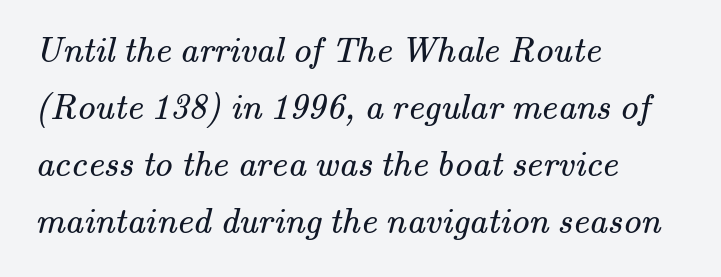
Q: Is the text bold? A: No.
Q: Is the typeface a serif or a sans-serif typeface? A: Serif.
Q: Is the text underlined? A: No.
Q: How is the paragraph aligned? A: Left-aligned.
Q: Is the spacing between letters normal or unusually wide? A: Normal.
Q: Is the spacing between lines tight, normal or loose? A: Normal.
Q: Width (condensed, normal, or wide)? A: Normal.
Q: Stroke contrast? A: Medium.
Q: x-height? A: Small.
Q: Monospaced? A: No.
